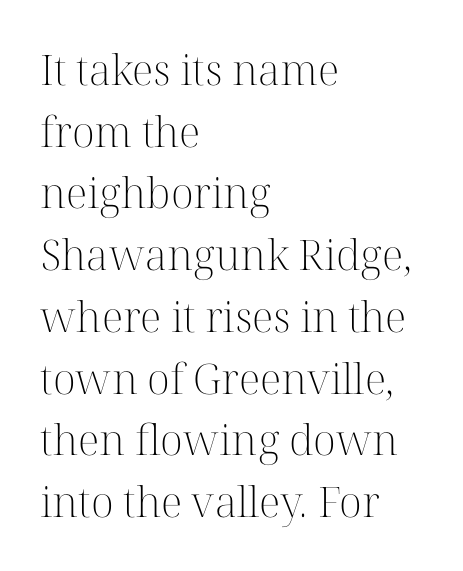
Q: Is the text bold? A: No.
Q: Is the text italic (slanted)? A: No, it is upright.
Q: Is the typeface a serif or a sans-serif typeface? A: Serif.
Q: Is the text underlined? A: No.
Q: How is the paragraph aligned? A: Left-aligned.
Q: Is the spacing between letters normal or unusually wide? A: Normal.
Q: Is the spacing between lines tight, normal or loose? A: Normal.
Q: Width (condensed, normal, or wide)? A: Normal.
Q: Stroke contrast? A: High.
Q: x-height? A: Medium.
Q: Monospaced? A: No.
